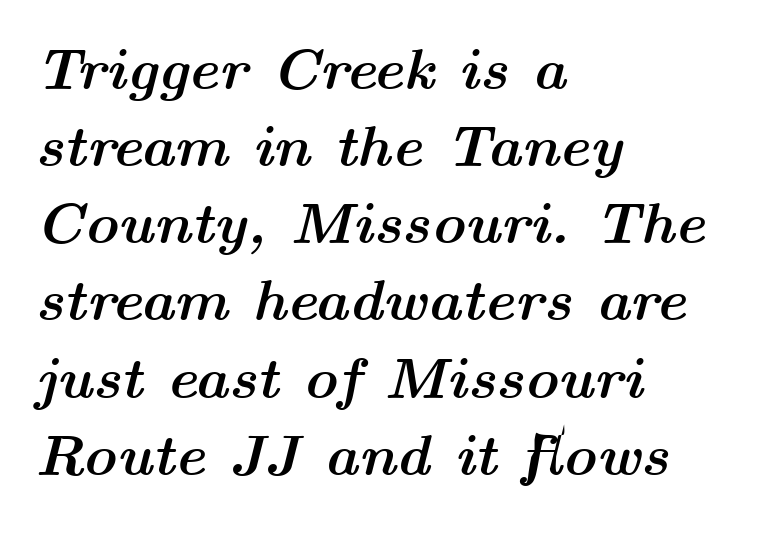
As a designer I'd log this as weight 700, bold. You could call the tracking neutral — neither tight nor loose. The glyphs look as if they've been sheared to an angle. The glyphs are unaccompanied by any horizontal stroke below them. The rows are spaced the way most documents space them. The text block is weighted toward the left margin, trailing off unevenly rightward.
